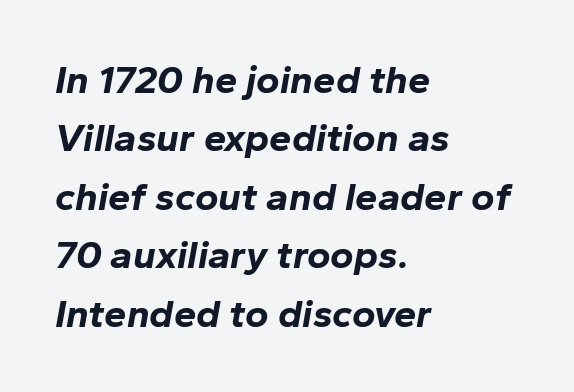
{"italic": "yes", "lean": "right", "slant_degrees": 10, "bold": "yes", "weight": "bold", "width": "normal", "stroke_contrast": "low", "x_height": "medium", "monospaced": "no", "underline": "no", "align": "left", "line_spacing": "normal", "line_spacing_ratio": 1.46, "letter_spacing": "normal", "letter_spacing_em": 0.0, "glyph_px": 40}
